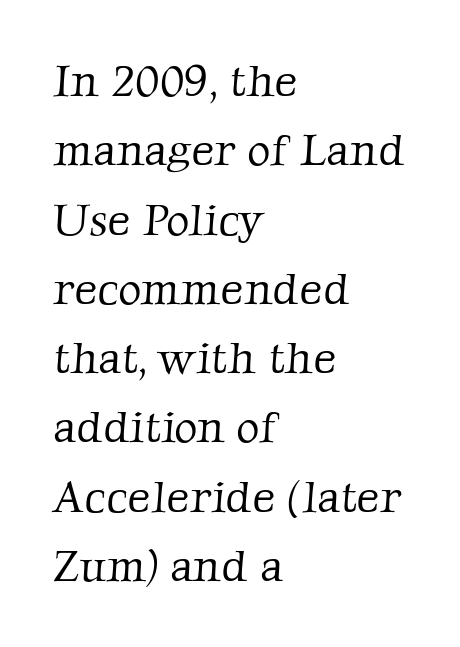
The image shows 45 px light serif type; set left-aligned, normal line spacing (1.54x), normal letter spacing, not underlined; low stroke contrast and a medium x-height.
